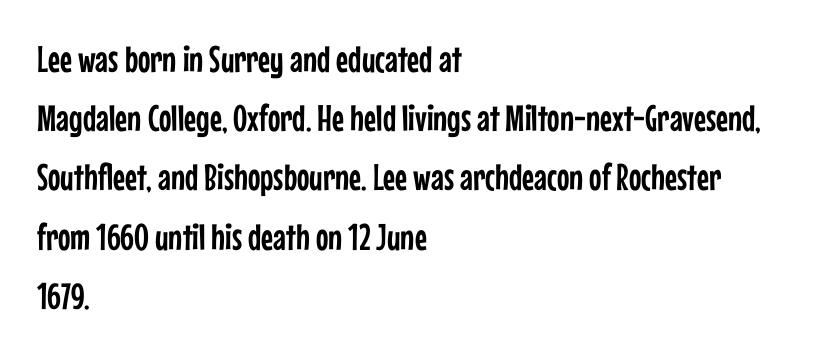
{"serif": "no", "italic": "no", "width": "condensed", "stroke_contrast": "low", "x_height": "medium", "monospaced": "no", "underline": "no", "align": "left", "line_spacing": "normal", "line_spacing_ratio": 1.6, "letter_spacing": "normal", "letter_spacing_em": 0.0, "glyph_px": 37}
